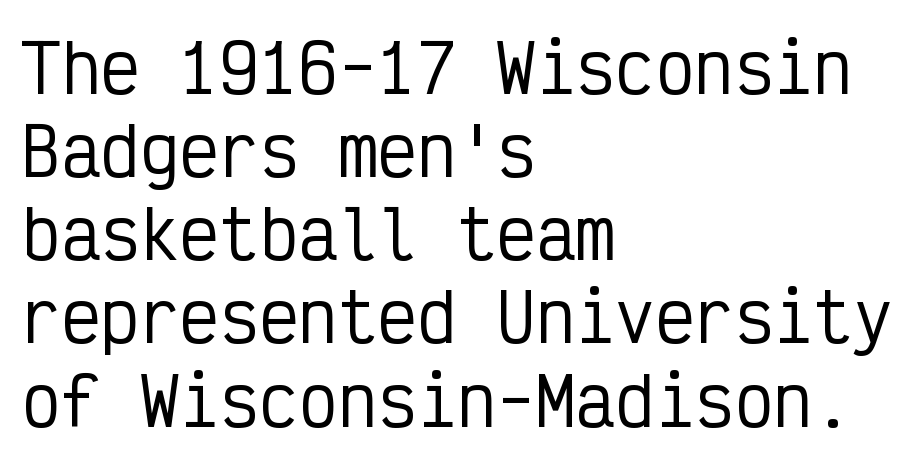
Q: Is the text italic (slanted)? A: No, it is upright.
Q: Is the typeface a serif or a sans-serif typeface? A: Sans-serif.
Q: Is the text underlined? A: No.
Q: How is the paragraph aligned? A: Left-aligned.
Q: Is the spacing between letters normal or unusually wide? A: Normal.
Q: Is the spacing between lines tight, normal or loose? A: Normal.
Q: Width (condensed, normal, or wide)? A: Condensed.
Q: Stroke contrast? A: Low.
Q: x-height? A: Medium.
Q: Monospaced? A: Yes.
